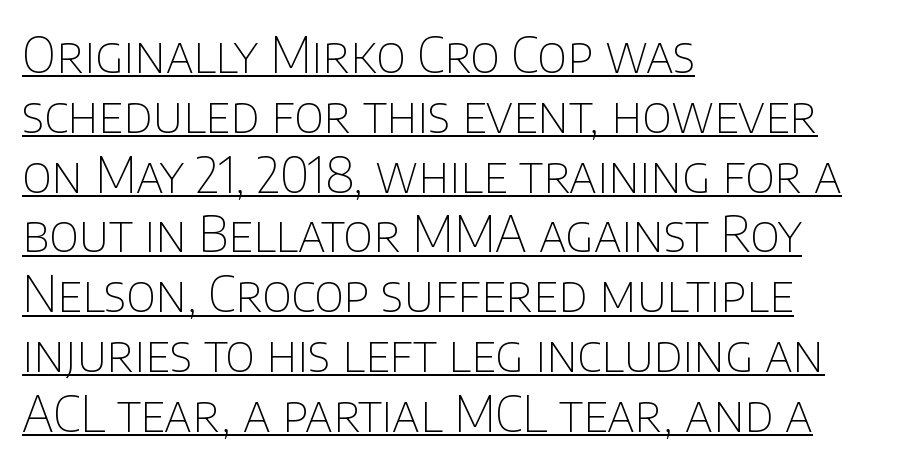
The image shows 49 px thin sans-serif type, upright; set left-aligned, line spacing 1.22x, normal letter spacing, underlined; low stroke contrast and a large x-height.
